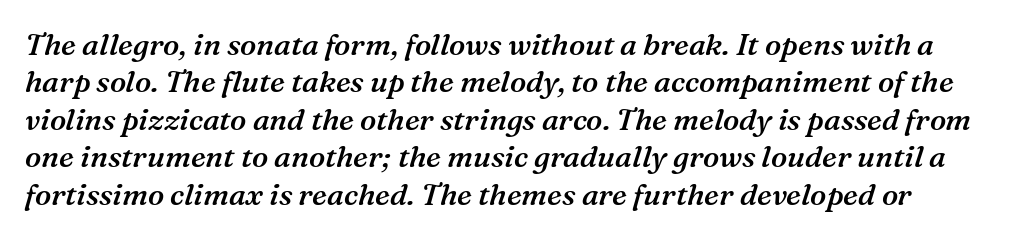
{"serif": "yes", "italic": "yes", "lean": "right", "slant_degrees": 16, "bold": "semi", "weight": "semibold", "width": "normal", "stroke_contrast": "medium", "x_height": "medium", "monospaced": "no", "underline": "no", "line_spacing": "normal", "line_spacing_ratio": 1.25, "letter_spacing": "normal", "letter_spacing_em": 0.0, "glyph_px": 30}
